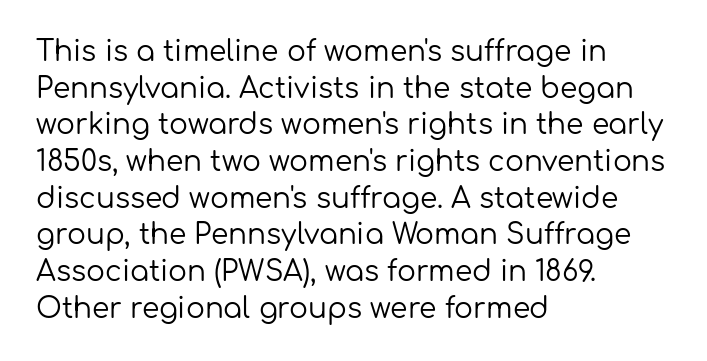
Q: Is the text bold? A: No.
Q: Is the text italic (slanted)? A: No, it is upright.
Q: Is the typeface a serif or a sans-serif typeface? A: Sans-serif.
Q: Is the text underlined? A: No.
Q: How is the paragraph aligned? A: Left-aligned.
Q: Is the spacing between letters normal or unusually wide? A: Normal.
Q: Is the spacing between lines tight, normal or loose? A: Normal.
Q: Width (condensed, normal, or wide)? A: Normal.
Q: Stroke contrast? A: Low.
Q: x-height? A: Medium.
Q: Monospaced? A: No.
